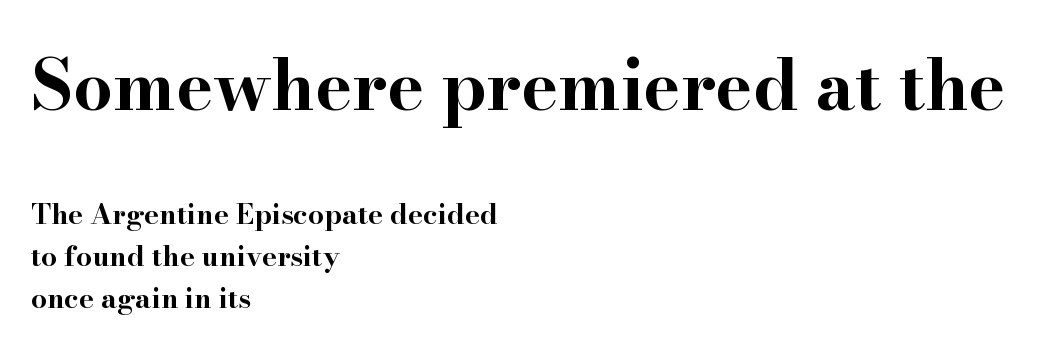
The image shows 70 px bold, wide serif type, upright; set left-aligned, normal line spacing (1.5x), normal letter spacing, not underlined; the first (top) block is 2.5x larger; high stroke contrast and a small x-height.
